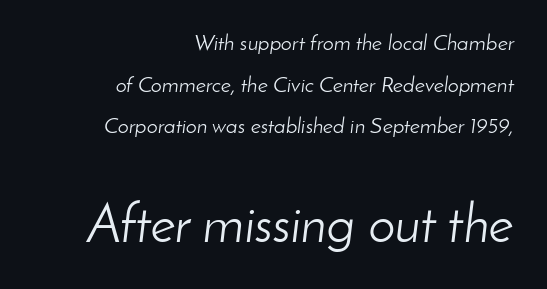
{"italic": "yes", "lean": "right", "slant_degrees": 8, "bold": "no", "weight": "light", "width": "normal", "stroke_contrast": "low", "x_height": "small", "monospaced": "no", "underline": "no", "align": "right", "line_spacing_ratio": 1.89, "letter_spacing": "normal", "letter_spacing_em": 0.0, "larger_block": "second", "size_ratio": 2.45, "glyph_px": 54}
